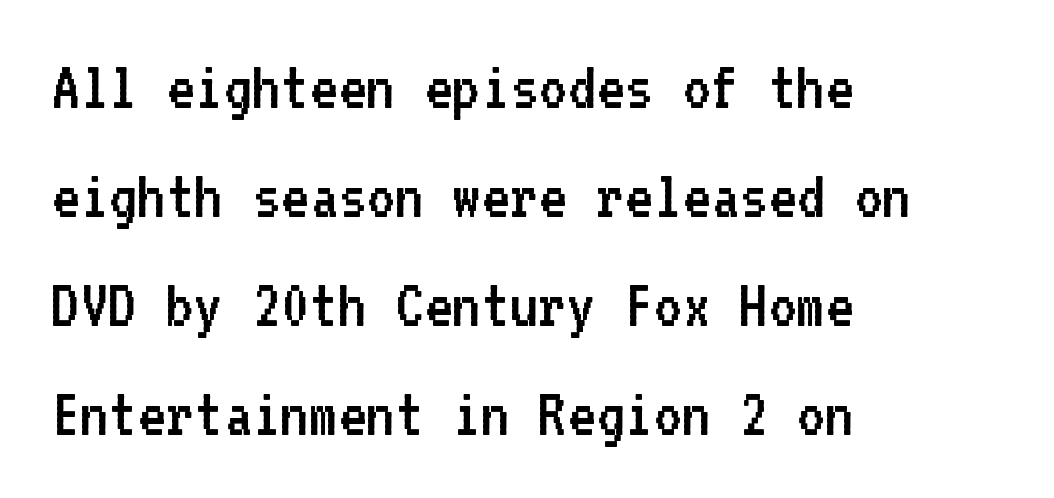
Q: Is the text bold? A: No.
Q: Is the text italic (slanted)? A: No, it is upright.
Q: Is the typeface a serif or a sans-serif typeface? A: Sans-serif.
Q: Is the text underlined? A: No.
Q: How is the paragraph aligned? A: Left-aligned.
Q: Is the spacing between letters normal or unusually wide? A: Normal.
Q: Is the spacing between lines tight, normal or loose? A: Normal.
Q: Width (condensed, normal, or wide)? A: Normal.
Q: Stroke contrast? A: Low.
Q: x-height? A: Medium.
Q: Monospaced? A: Yes.
